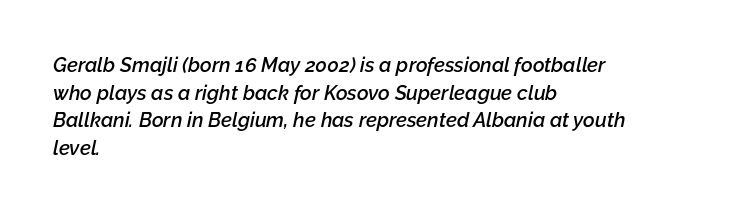
The image shows 20 px text type, italic (leaning right); set left-aligned, normal line spacing (1.38x), normal letter spacing, not underlined.
